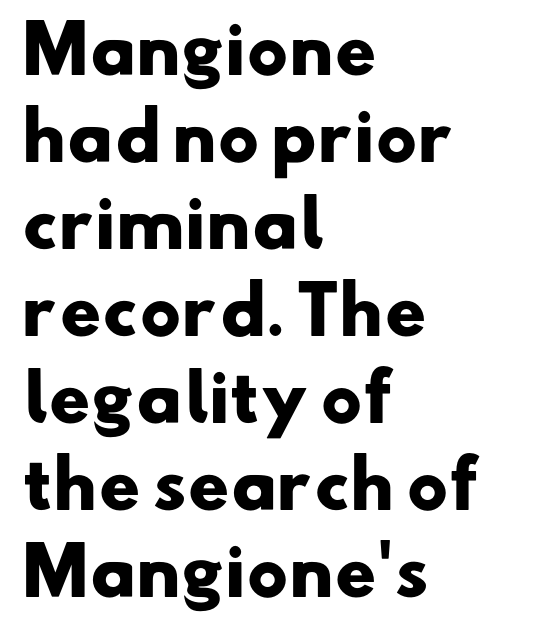
Q: Is the text bold? A: Yes.
Q: Is the typeface a serif or a sans-serif typeface? A: Sans-serif.
Q: Is the text underlined? A: No.
Q: How is the paragraph aligned? A: Left-aligned.
Q: Is the spacing between letters normal or unusually wide? A: Normal.
Q: Is the spacing between lines tight, normal or loose? A: Normal.
Q: Width (condensed, normal, or wide)? A: Wide.
Q: Stroke contrast? A: Low.
Q: x-height? A: Small.
Q: Monospaced? A: No.
